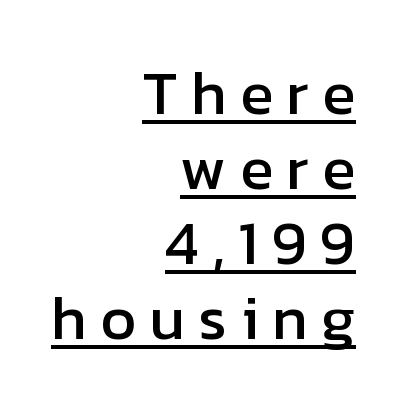
Q: Is the text italic (slanted)? A: No, it is upright.
Q: Is the typeface a serif or a sans-serif typeface? A: Sans-serif.
Q: Is the text underlined? A: Yes.
Q: How is the paragraph aligned? A: Right-aligned.
Q: Is the spacing between letters normal or unusually wide? A: Unusually wide.
Q: Width (condensed, normal, or wide)? A: Normal.
Q: Stroke contrast? A: Low.
Q: x-height? A: Medium.
Q: Monospaced? A: No.
